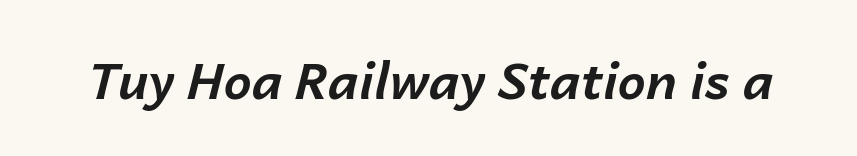
Q: Is the text bold? A: Yes.
Q: Is the text italic (slanted)? A: Yes, it leans right by about 14 degrees.
Q: Is the text underlined? A: No.
Q: Is the spacing between letters normal or unusually wide? A: Normal.
Q: Width (condensed, normal, or wide)? A: Normal.
Q: Stroke contrast? A: Low.
Q: x-height? A: Medium.
Q: Monospaced? A: No.
